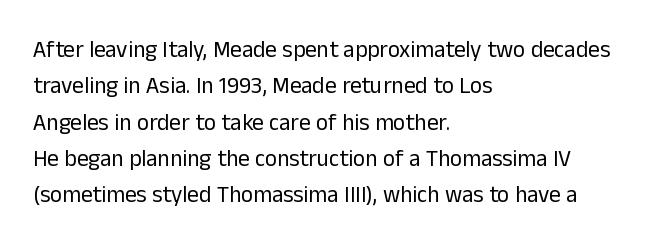
Q: Is the text bold? A: No.
Q: Is the text italic (slanted)? A: No, it is upright.
Q: Is the text underlined? A: No.
Q: How is the paragraph aligned? A: Left-aligned.
Q: Is the spacing between letters normal or unusually wide? A: Normal.
Q: Is the spacing between lines tight, normal or loose? A: Normal.
